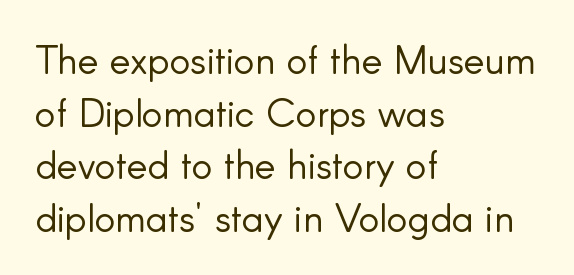
Tracking here is standard; glyphs follow each other at the usual distance. The axis of the letterforms is exactly vertical. This rendering employs a face without finishing strokes, i.e., a sans-serif. Just letters on the line, the space beneath them empty. Casual observation: everything's shoved over to the left. Is this a fixed-width face? No — the glyphs have proportional, varying widths.
